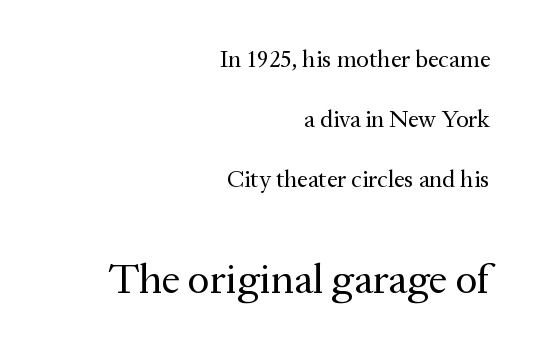
The strokes are not fattened; the text isn't bold. Type without underlining. The typeface chosen for these lines features serifs. The emphasis by scale lands on block number two, below. The passage shown is typed in a proportional face where columns would drift.
